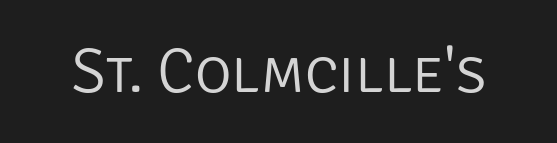
The gap between lines stays unmarked. No chunkiness to these letters — they're not bold. The letters sit at their default tracking, neither squeezed nor spread. A roman cut, with each character standing at attention. Examine the stroke ends and you'll find no serifs. Here the designer chose a conventional face with non-uniform glyph widths.
